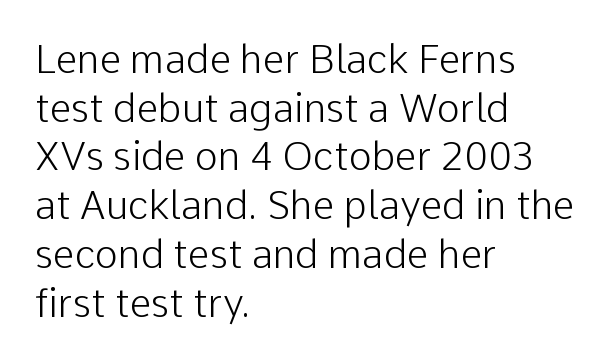
The type is set solid horizontally, with unmodified tracking. Designer's note — italics off, roman on. How would I describe the line gaps? Plain and ordinary. Any mark beneath the type? The region is blank. Do the characters align in a grid? No, the font is proportional.
